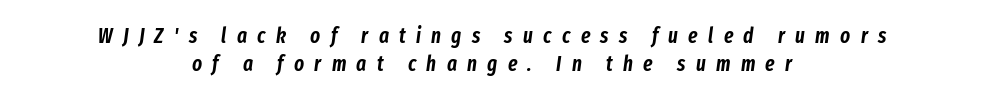
The image shows 21 px text type, italic (leaning right); set centered, normal line spacing (1.31x), unusually wide letter spacing (+0.49 em), not underlined.
